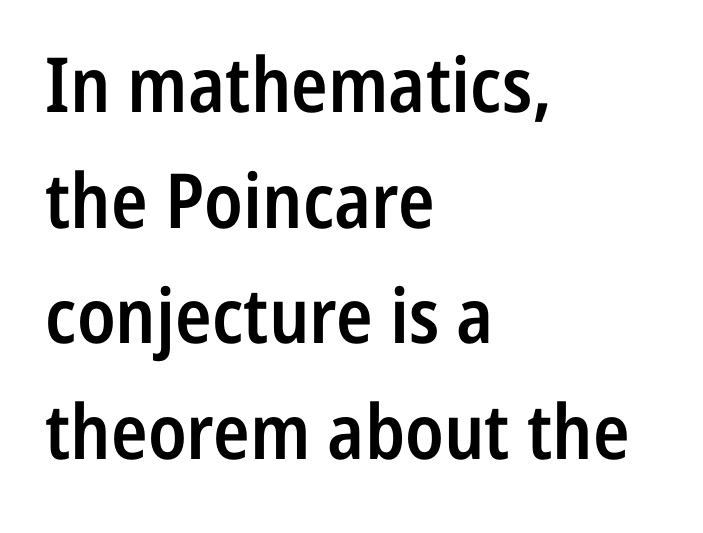
Q: Is the text bold? A: Semi-bold.
Q: Is the text italic (slanted)? A: No, it is upright.
Q: Is the typeface a serif or a sans-serif typeface? A: Sans-serif.
Q: Is the text underlined? A: No.
Q: How is the paragraph aligned? A: Left-aligned.
Q: Is the spacing between letters normal or unusually wide? A: Normal.
Q: Is the spacing between lines tight, normal or loose? A: Normal.
Q: Width (condensed, normal, or wide)? A: Condensed.
Q: Stroke contrast? A: Low.
Q: x-height? A: Medium.
Q: Monospaced? A: No.
